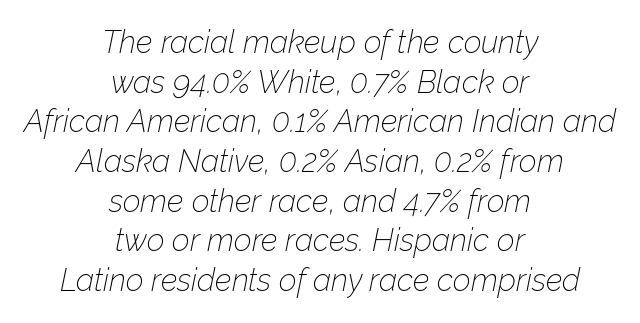
Q: Is the text bold? A: No.
Q: Is the text italic (slanted)? A: Yes, it leans right by about 12 degrees.
Q: Is the text underlined? A: No.
Q: How is the paragraph aligned? A: Centered.
Q: Is the spacing between letters normal or unusually wide? A: Normal.
Q: Is the spacing between lines tight, normal or loose? A: Normal.
Q: Width (condensed, normal, or wide)? A: Normal.
Q: Stroke contrast? A: Low.
Q: x-height? A: Medium.
Q: Monospaced? A: No.
